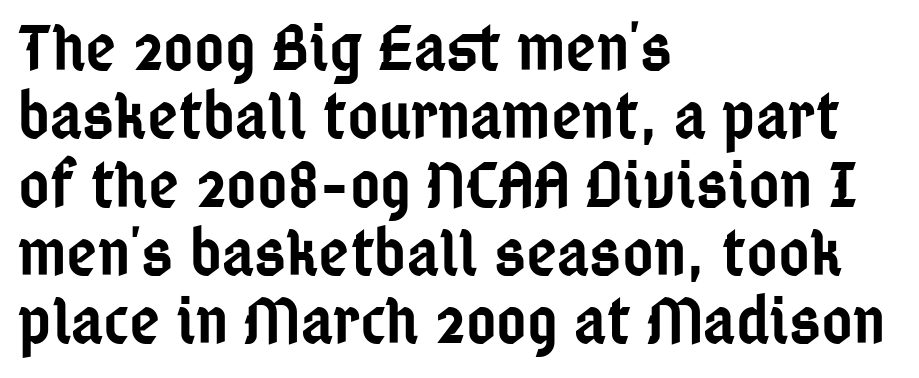
The image shows 67 px semibold, condensed sans-serif type, upright; set left-aligned, tight line spacing (1.02x), normal letter spacing, not underlined; low stroke contrast and a medium x-height.
